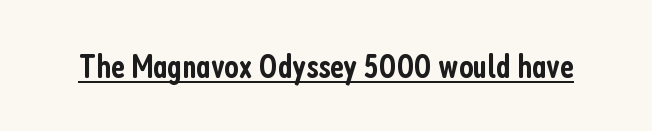
The image shows 34 px semibold, condensed sans-serif type, upright; set normal letter spacing, underlined; low stroke contrast and a medium x-height.
